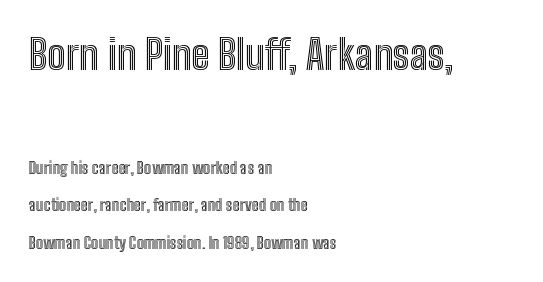
{"italic": "no", "width": "condensed", "x_height": "medium", "monospaced": "no", "underline": "no", "align": "left", "line_spacing": "loose", "line_spacing_ratio": 2.34, "letter_spacing": "normal", "letter_spacing_em": 0.0, "larger_block": "first", "size_ratio": 2.56, "glyph_px": 41}
